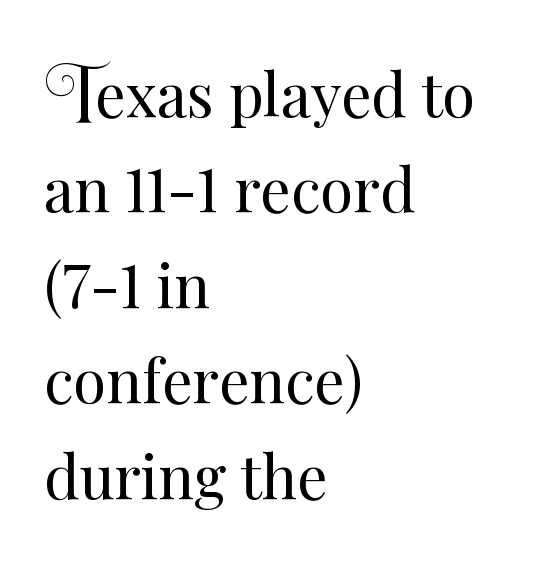
{"italic": "no", "bold": "no", "weight": "regular", "width": "normal", "stroke_contrast": "medium", "x_height": "small", "monospaced": "no", "underline": "no", "align": "left", "line_spacing": "normal", "line_spacing_ratio": 1.59, "letter_spacing": "normal", "letter_spacing_em": 0.0, "glyph_px": 60}
